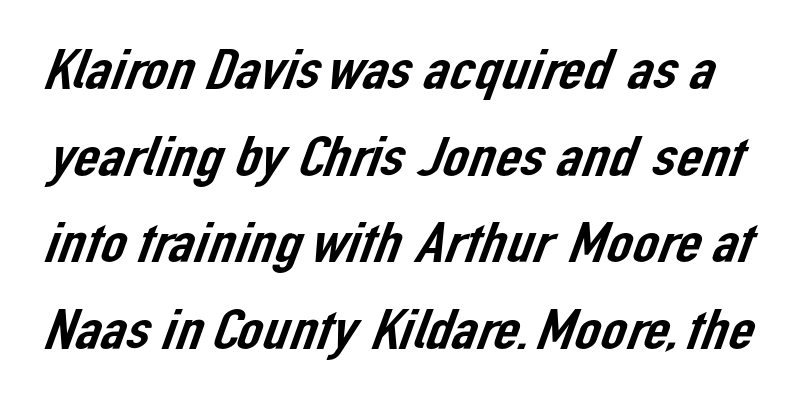
Q: Is the typeface a serif or a sans-serif typeface? A: Sans-serif.
Q: Is the text underlined? A: No.
Q: Is the spacing between letters normal or unusually wide? A: Normal.
Q: Is the spacing between lines tight, normal or loose? A: Normal.
Q: Width (condensed, normal, or wide)? A: Normal.
Q: Stroke contrast? A: Low.
Q: x-height? A: Medium.
Q: Monospaced? A: No.
